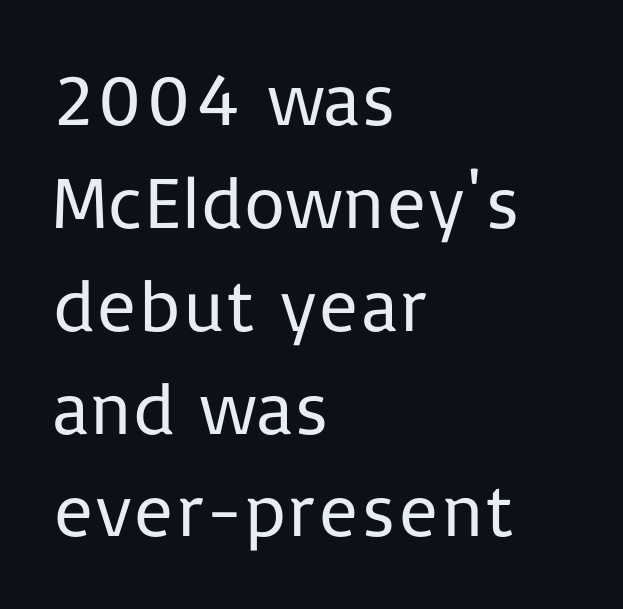
Short note: letters normally spaced. A typesetter would call this proportional, since set widths differ per character. The characters display no serif detailing; their extremities are plain. Whoever set this chose a conventional vertical rhythm.
